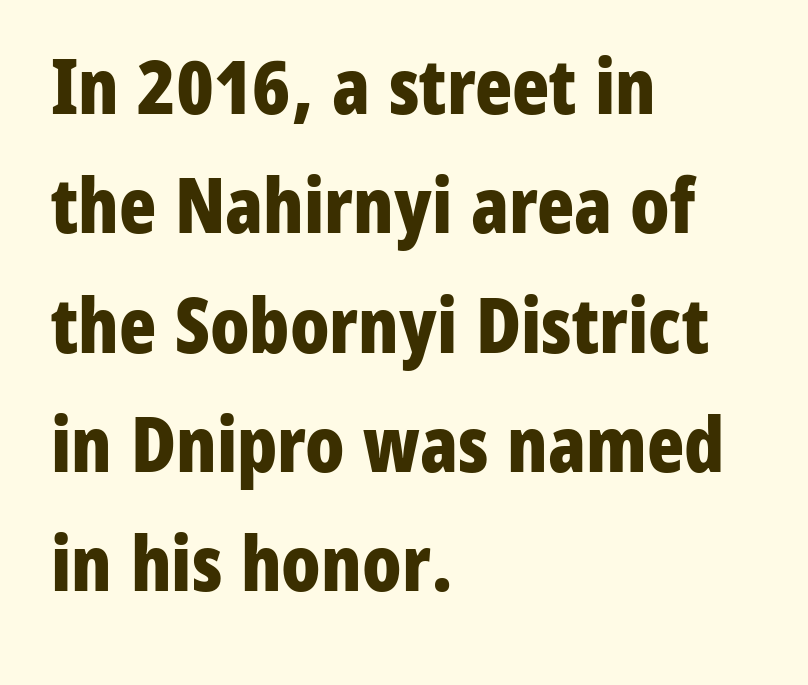
The passage shown is not underscored anywhere. Ascenders rise straight up at ninety degrees. Note the varied advance widths — an 'i' is clearly narrower than an 'm'. The font is running at its bold setting.
